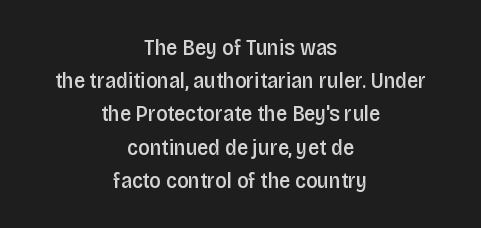
Q: Is the text bold? A: Semi-bold.
Q: Is the text italic (slanted)? A: No, it is upright.
Q: Is the text underlined? A: No.
Q: How is the paragraph aligned? A: Centered.
Q: Is the spacing between letters normal or unusually wide? A: Normal.
Q: Is the spacing between lines tight, normal or loose? A: Normal.
